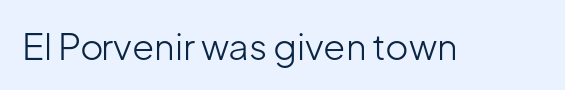
Each letter's strokes conclude bluntly, with no projecting serifs. Does the lettering tilt? It doesn't — this is upright. These lines are rendered in a variable-pitch font. The space directly below the letters is spotless.
